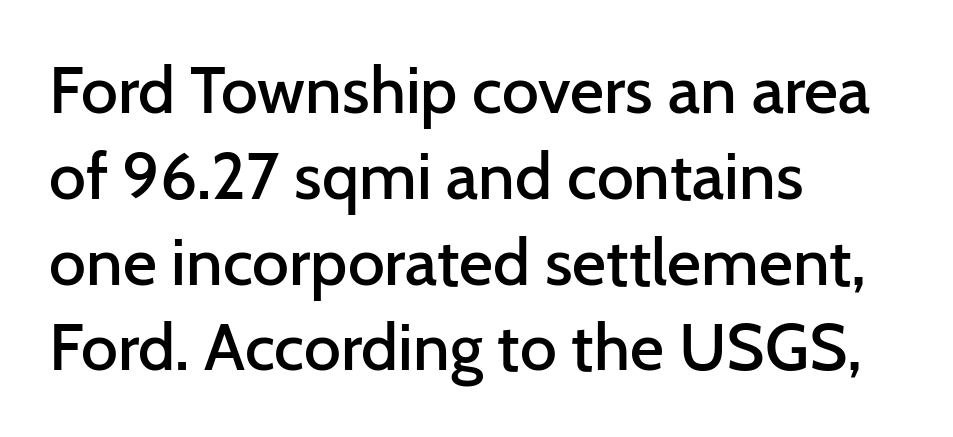
Q: Is the text bold? A: Semi-bold.
Q: Is the text italic (slanted)? A: No, it is upright.
Q: Is the typeface a serif or a sans-serif typeface? A: Sans-serif.
Q: Is the text underlined? A: No.
Q: How is the paragraph aligned? A: Left-aligned.
Q: Is the spacing between letters normal or unusually wide? A: Normal.
Q: Is the spacing between lines tight, normal or loose? A: Normal.
Q: Width (condensed, normal, or wide)? A: Normal.
Q: Stroke contrast? A: Low.
Q: x-height? A: Medium.
Q: Monospaced? A: No.
